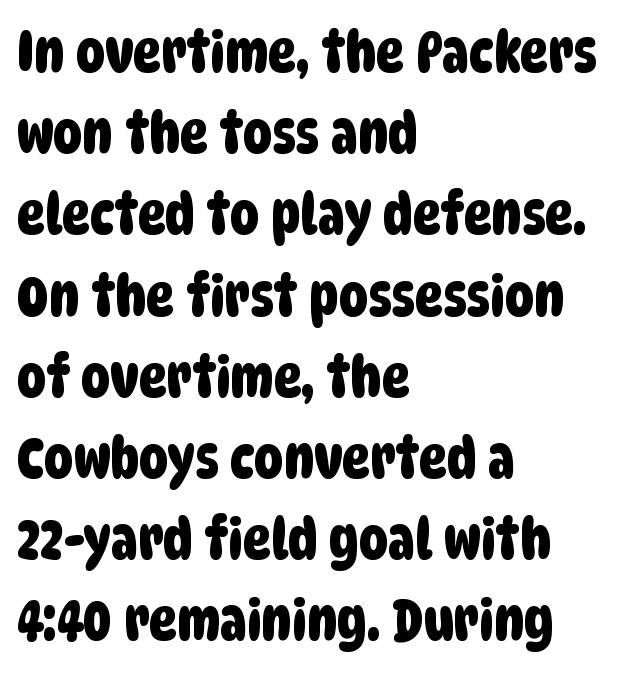
The image shows 58 px condensed sans-serif type; set left-aligned, normal line spacing (1.4x), normal letter spacing, not underlined; low stroke contrast and a large x-height.
